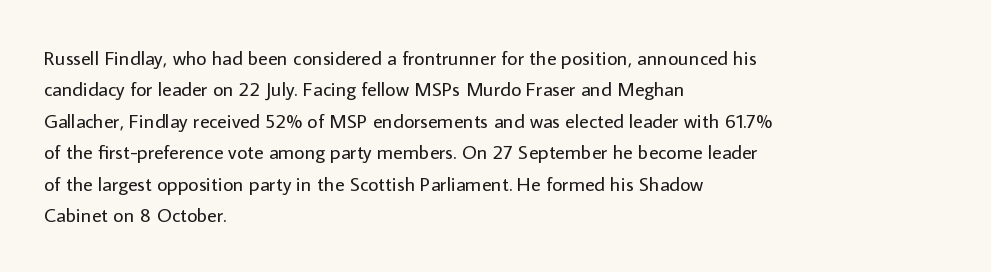
Line spacing here is normal. A typesetter would mark this as roman, not italic. The specimen omits any rule beneath the text block's lines. The rag falls on the right side of this text block. The characters are drawn with everyday or finer stroke widths.
